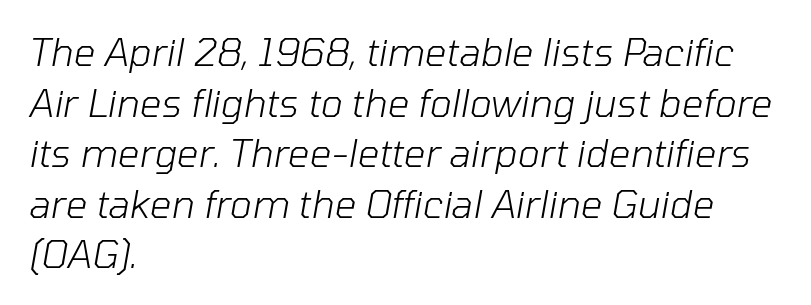
{"italic": "yes", "lean": "right", "slant_degrees": 10, "bold": "no", "weight": "light", "width": "normal", "stroke_contrast": "low", "x_height": "medium", "monospaced": "no", "underline": "no", "align": "left", "line_spacing": "normal", "line_spacing_ratio": 1.33, "letter_spacing": "normal", "letter_spacing_em": 0.0, "glyph_px": 38}
